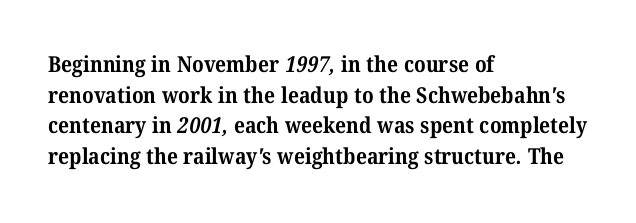
Q: Is the text bold? A: Yes.
Q: Is the text underlined? A: No.
Q: How is the paragraph aligned? A: Left-aligned.
Q: Is the spacing between letters normal or unusually wide? A: Normal.
Q: Is the spacing between lines tight, normal or loose? A: Normal.
